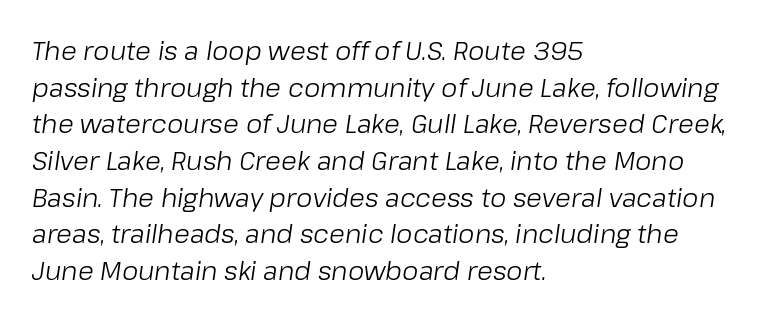
{"italic": "yes", "lean": "right", "slant_degrees": 8, "bold": "no", "underline": "no", "align": "left", "line_spacing": "normal", "line_spacing_ratio": 1.41, "letter_spacing": "normal", "letter_spacing_em": 0.0, "glyph_px": 26}
